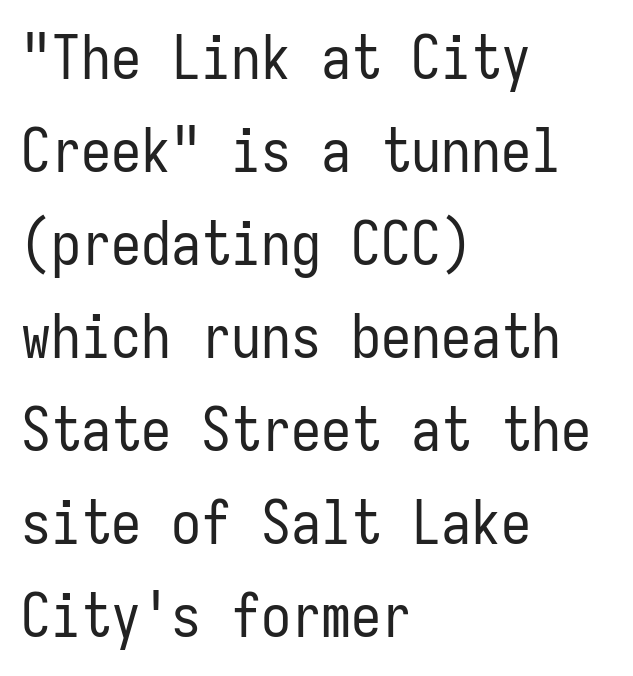
The image shows 60 px regular-weight, condensed sans-serif type, upright, monospaced; set left-aligned, normal line spacing (1.55x), normal letter spacing, not underlined; low stroke contrast and a medium x-height.
